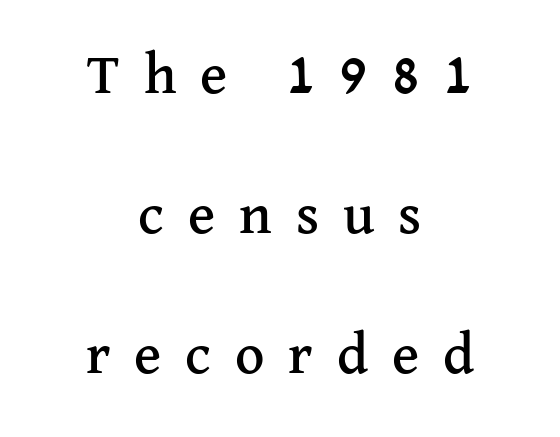
The image shows 57 px serif type, upright; set centered, loose line spacing (2.46x), unusually wide letter spacing (+0.42 em), not underlined; medium stroke contrast and a medium x-height.
